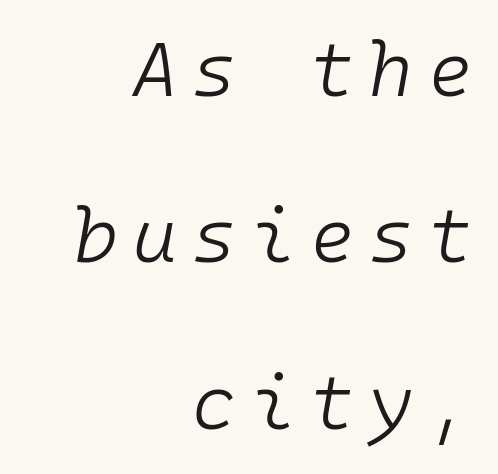
Substantial extra tracking has been applied to these lines. The letterforms sit at book weight or below. A clean baseline with only descenders dipping below it. The rendering uses typewriter-style spacing with identical character cells. Alignment: flush right. There's an unmistakable incline to the writing here.
